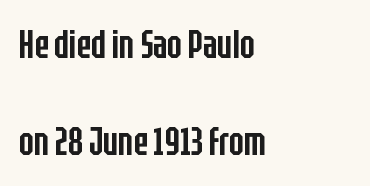
Q: Is the text bold? A: Semi-bold.
Q: Is the text italic (slanted)? A: No, it is upright.
Q: Is the typeface a serif or a sans-serif typeface? A: Sans-serif.
Q: Is the text underlined? A: No.
Q: How is the paragraph aligned? A: Left-aligned.
Q: Is the spacing between letters normal or unusually wide? A: Normal.
Q: Is the spacing between lines tight, normal or loose? A: Loose.
Q: Width (condensed, normal, or wide)? A: Condensed.
Q: Stroke contrast? A: Low.
Q: x-height? A: Large.
Q: Monospaced? A: No.
